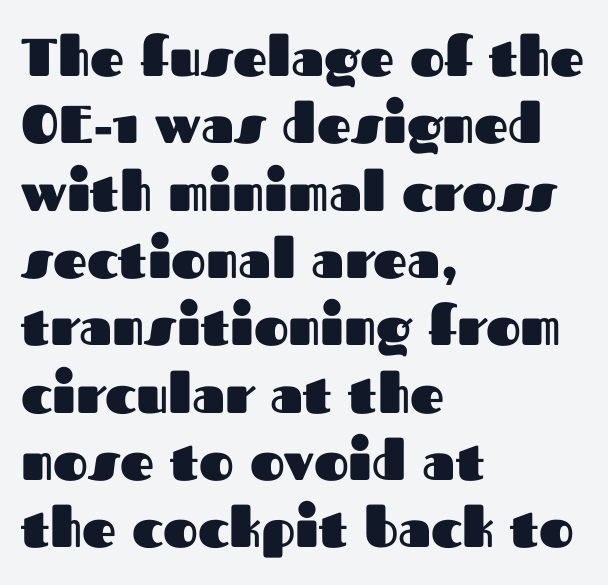
Q: Is the text bold? A: Yes.
Q: Is the text italic (slanted)? A: No, it is upright.
Q: Is the typeface a serif or a sans-serif typeface? A: Sans-serif.
Q: Is the text underlined? A: No.
Q: How is the paragraph aligned? A: Left-aligned.
Q: Is the spacing between letters normal or unusually wide? A: Normal.
Q: Is the spacing between lines tight, normal or loose? A: Normal.
Q: Width (condensed, normal, or wide)? A: Normal.
Q: Stroke contrast? A: Medium.
Q: x-height? A: Medium.
Q: Monospaced? A: No.
